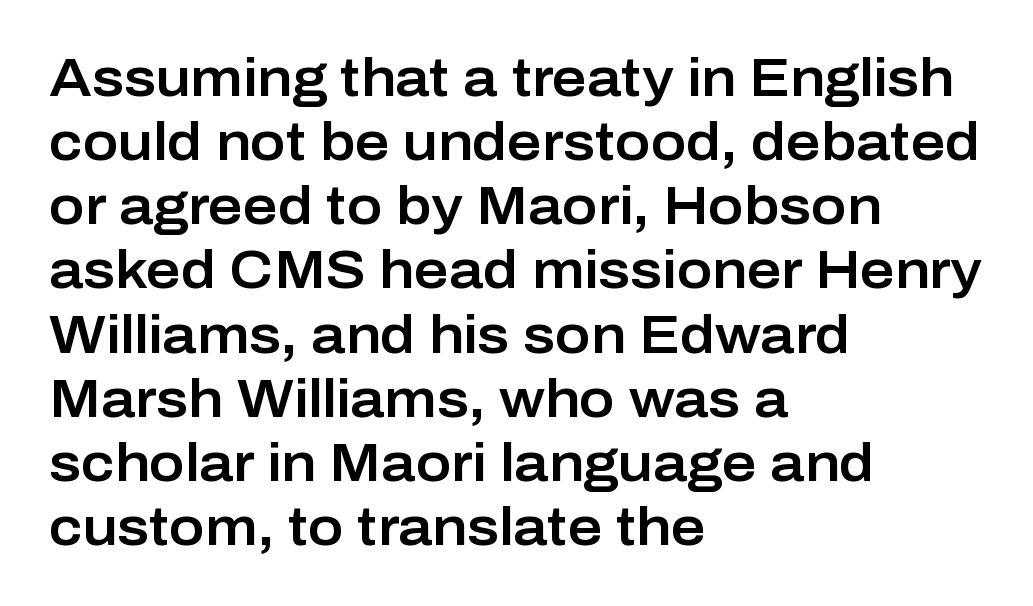
{"serif": "no", "italic": "no", "width": "normal", "stroke_contrast": "low", "x_height": "medium", "monospaced": "no", "underline": "no", "align": "left", "line_spacing_ratio": 1.21, "letter_spacing": "normal", "letter_spacing_em": 0.0, "glyph_px": 53}
